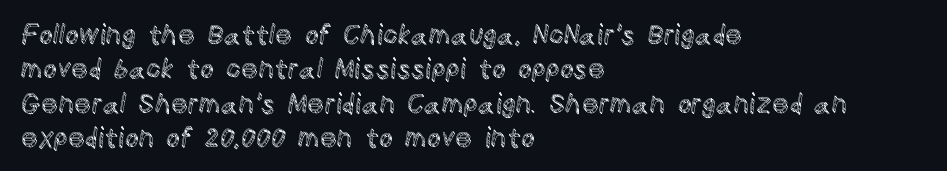
{"underline": "no", "align": "left", "line_spacing": "normal", "line_spacing_ratio": 1.27, "letter_spacing": "normal", "letter_spacing_em": 0.0, "glyph_px": 27}
